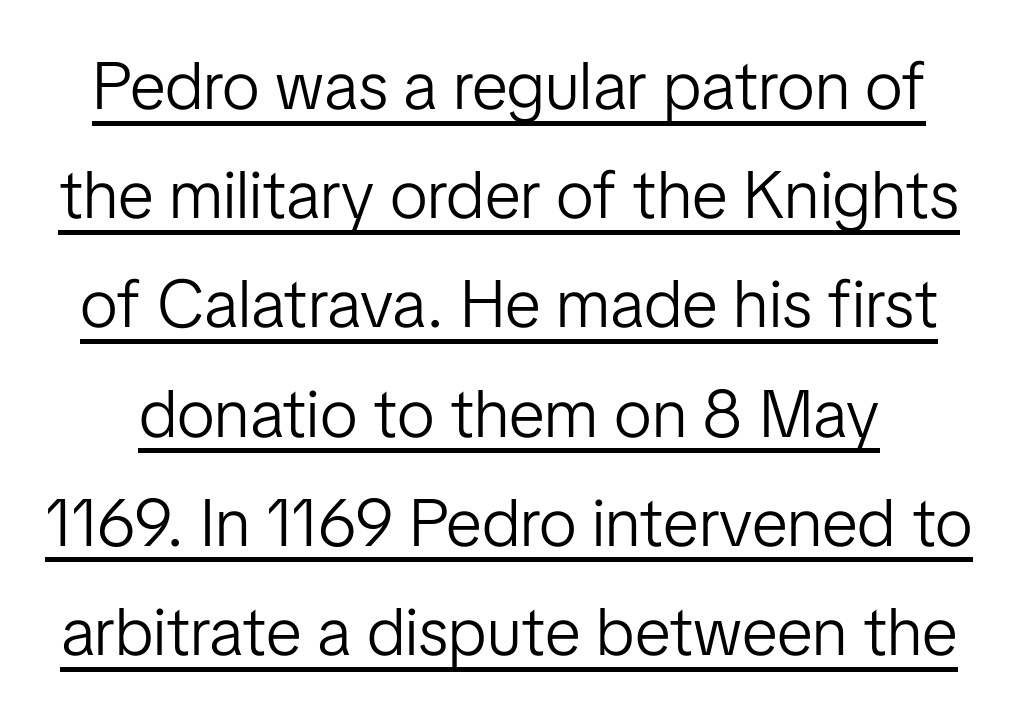
Q: Is the text bold? A: No.
Q: Is the text italic (slanted)? A: No, it is upright.
Q: Is the typeface a serif or a sans-serif typeface? A: Sans-serif.
Q: Is the text underlined? A: Yes.
Q: Is the spacing between letters normal or unusually wide? A: Normal.
Q: Is the spacing between lines tight, normal or loose? A: Normal.
Q: Width (condensed, normal, or wide)? A: Normal.
Q: Stroke contrast? A: Low.
Q: x-height? A: Medium.
Q: Monospaced? A: No.
